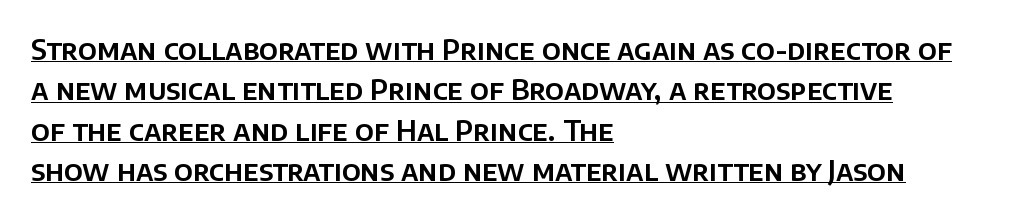
{"serif": "no", "italic": "no", "width": "normal", "stroke_contrast": "low", "x_height": "large", "monospaced": "no", "underline": "yes", "align": "left", "line_spacing": "normal", "line_spacing_ratio": 1.44, "letter_spacing": "normal", "letter_spacing_em": 0.0, "glyph_px": 28}
